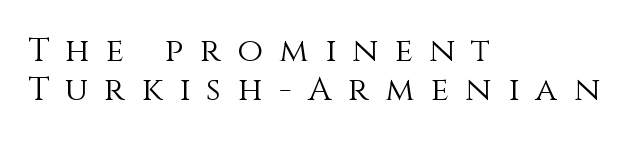
These lines are rendered in a variable-pitch font. No word sits above an underline. Students, note that the glyphs here are deliberately spaced far apart. This is not heavy type; no bold has been used. These lines stack with their left ends in a neat column.
